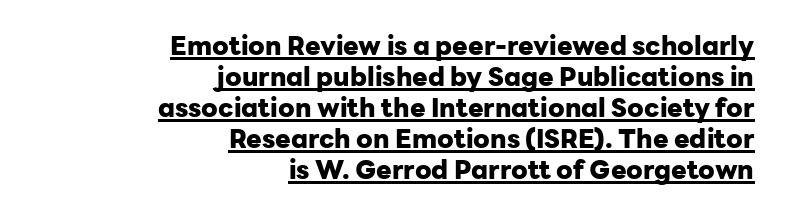
The image shows 26 px bold type, upright; set right-aligned, line spacing 1.19x, normal letter spacing, underlined.
